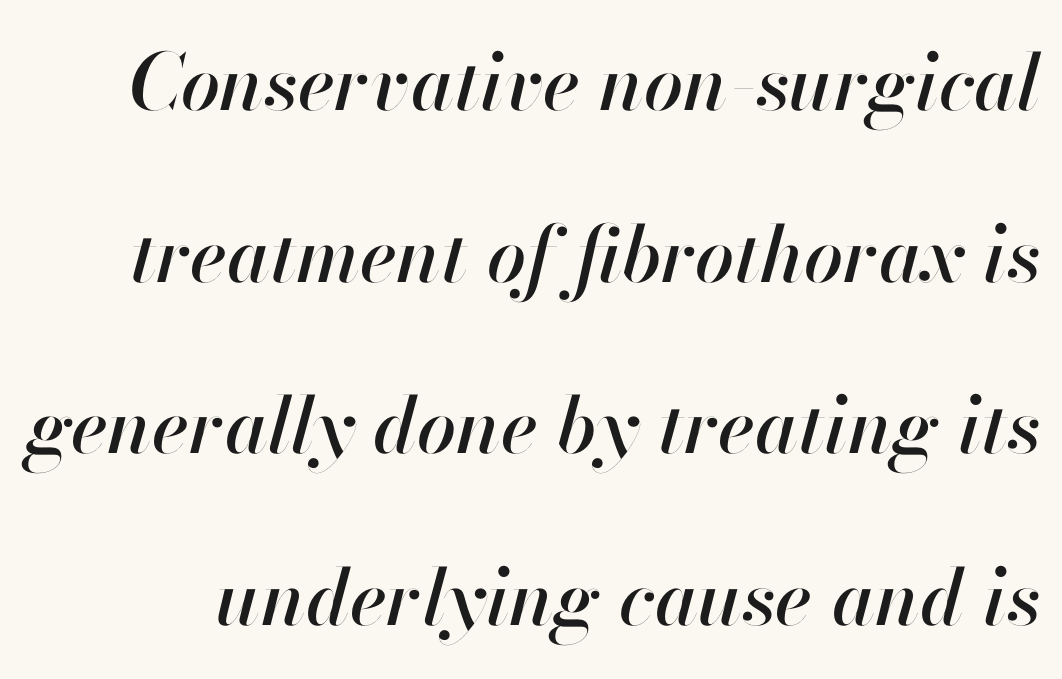
The lines are spread far apart with generous leading. Glyph-to-glyph distance matches everyday printed text. The text carries the slant typical of an italic or oblique font. The strip under each line holds only bare page. Varying glyph widths throughout — classic text-font behaviour.
